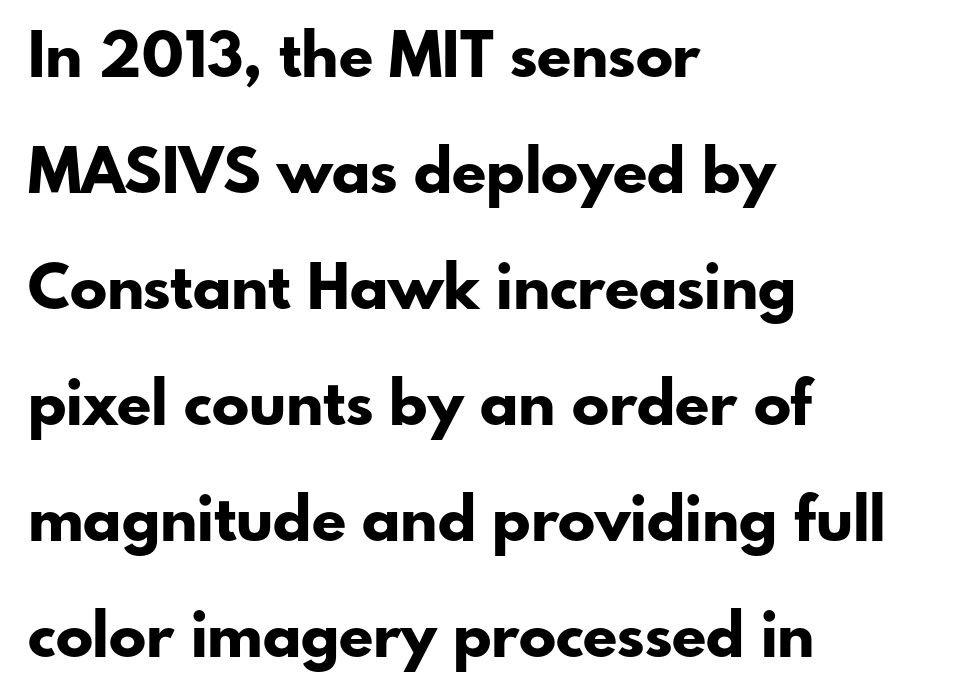
{"serif": "no", "italic": "no", "bold": "yes", "weight": "bold", "width": "normal", "stroke_contrast": "low", "x_height": "small", "monospaced": "no", "underline": "no", "align": "left", "line_spacing_ratio": 1.87, "letter_spacing": "normal", "letter_spacing_em": 0.0, "glyph_px": 62}
